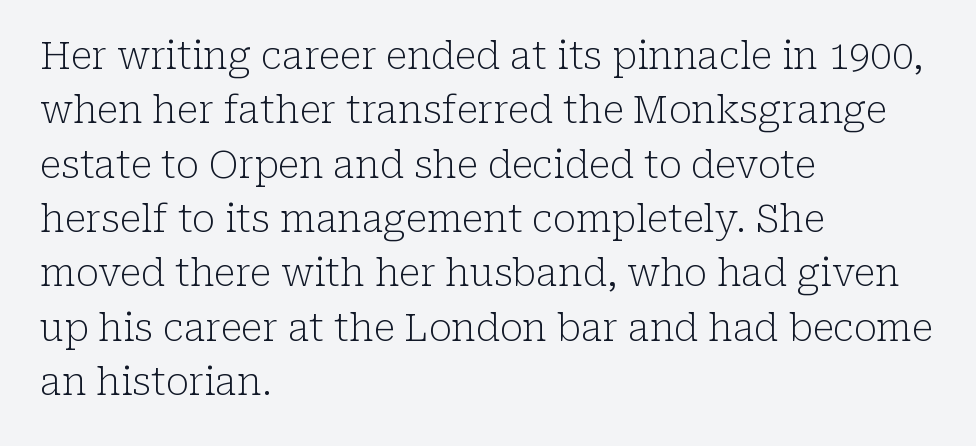
Q: Is the text bold? A: No.
Q: Is the text italic (slanted)? A: No, it is upright.
Q: Is the typeface a serif or a sans-serif typeface? A: Serif.
Q: Is the text underlined? A: No.
Q: How is the paragraph aligned? A: Left-aligned.
Q: Is the spacing between letters normal or unusually wide? A: Normal.
Q: Is the spacing between lines tight, normal or loose? A: Normal.
Q: Width (condensed, normal, or wide)? A: Normal.
Q: Stroke contrast? A: Low.
Q: x-height? A: Medium.
Q: Monospaced? A: No.
